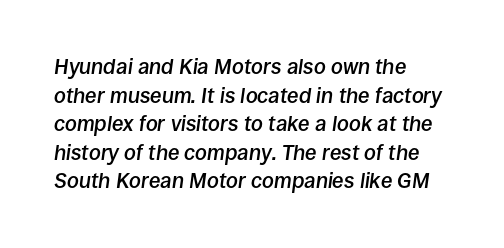
Q: Is the text bold? A: Semi-bold.
Q: Is the text italic (slanted)? A: Yes, it leans right by about 8 degrees.
Q: Is the text underlined? A: No.
Q: How is the paragraph aligned? A: Left-aligned.
Q: Is the spacing between letters normal or unusually wide? A: Normal.
Q: Is the spacing between lines tight, normal or loose? A: Normal.
